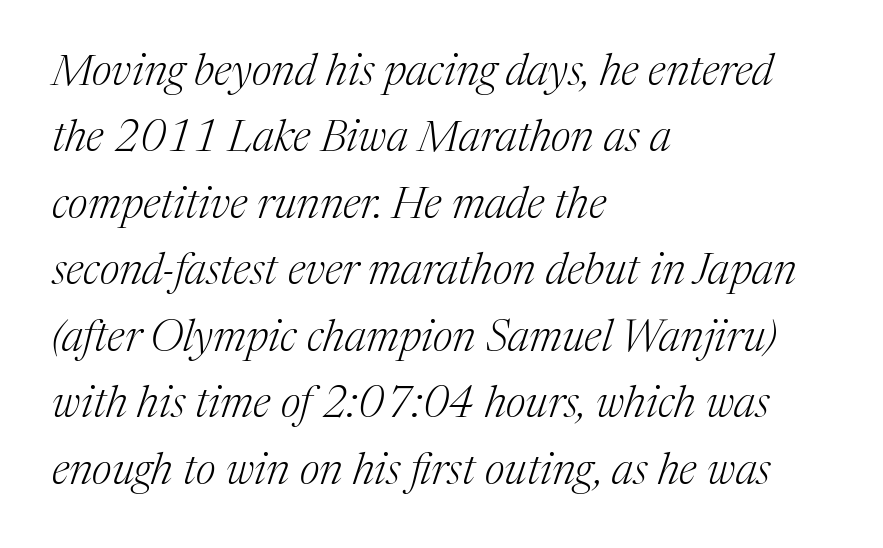
Q: Is the text bold? A: No.
Q: Is the text italic (slanted)? A: Yes, it leans right by about 17 degrees.
Q: Is the typeface a serif or a sans-serif typeface? A: Serif.
Q: Is the text underlined? A: No.
Q: How is the paragraph aligned? A: Left-aligned.
Q: Is the spacing between letters normal or unusually wide? A: Normal.
Q: Is the spacing between lines tight, normal or loose? A: Normal.
Q: Width (condensed, normal, or wide)? A: Normal.
Q: Stroke contrast? A: Medium.
Q: x-height? A: Medium.
Q: Monospaced? A: No.
